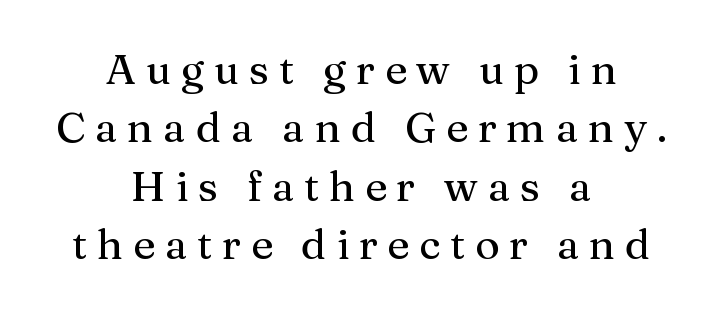
{"serif": "yes", "italic": "no", "width": "normal", "stroke_contrast": "medium", "x_height": "medium", "monospaced": "no", "underline": "no", "align": "center", "line_spacing": "normal", "line_spacing_ratio": 1.39, "letter_spacing": "wide", "letter_spacing_em": 0.23, "glyph_px": 42}
